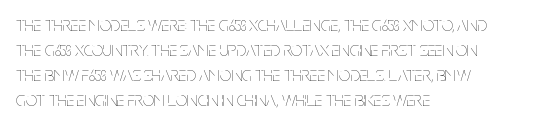
Underline: absent. These glyphs show unthickened strokes, regular width or finer. The leading is moderate, giving the passage an even texture. Upright lettering throughout.
